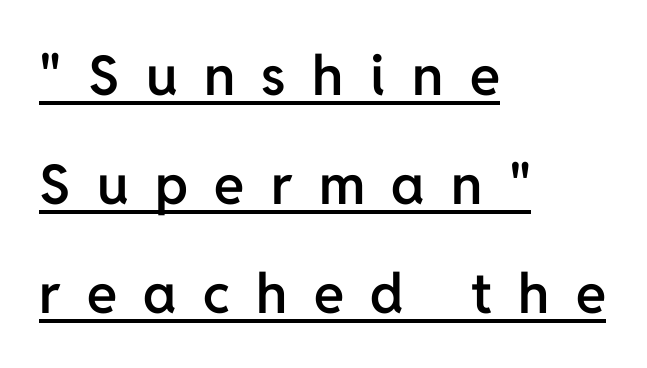
The image shows 55 px semibold sans-serif type, upright; set left-aligned, loose line spacing (1.98x), unusually wide letter spacing (+0.48 em), underlined; low stroke contrast and a medium x-height.
